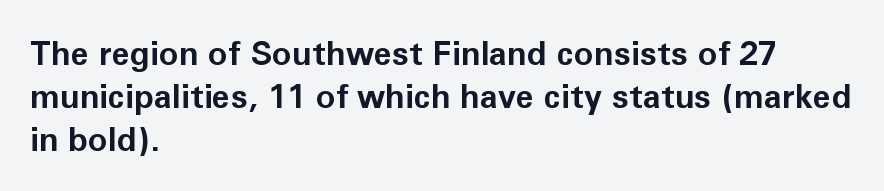
Q: Is the text bold? A: Yes.
Q: Is the text italic (slanted)? A: No, it is upright.
Q: Is the typeface a serif or a sans-serif typeface? A: Sans-serif.
Q: Is the text underlined? A: No.
Q: How is the paragraph aligned? A: Left-aligned.
Q: Is the spacing between letters normal or unusually wide? A: Normal.
Q: Is the spacing between lines tight, normal or loose? A: Normal.
Q: Width (condensed, normal, or wide)? A: Normal.
Q: Stroke contrast? A: Low.
Q: x-height? A: Medium.
Q: Monospaced? A: No.
